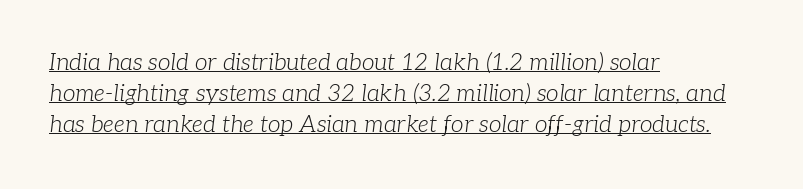
The image shows 23 px text type, italic (leaning right); set left-aligned, normal line spacing (1.35x), normal letter spacing, underlined.
